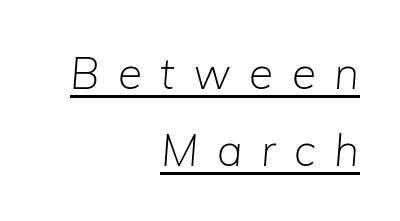
{"italic": "yes", "lean": "right", "slant_degrees": 5, "bold": "no", "weight": "light", "width": "normal", "stroke_contrast": "low", "x_height": "medium", "monospaced": "no", "underline": "yes", "align": "right", "line_spacing_ratio": 1.76, "letter_spacing": "wide", "letter_spacing_em": 0.42, "glyph_px": 44}
